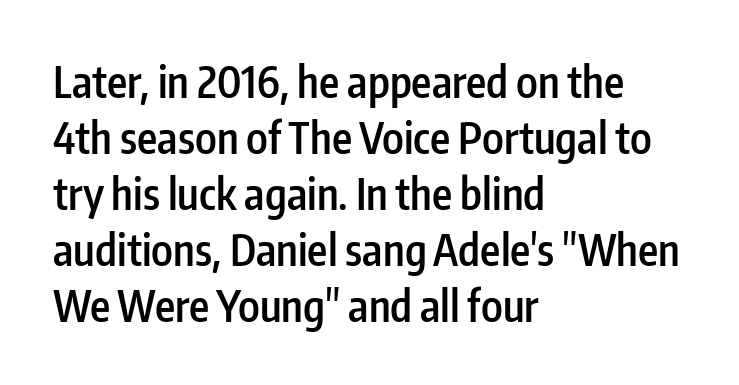
{"serif": "no", "italic": "no", "bold": "semi", "weight": "semibold", "width": "condensed", "stroke_contrast": "low", "x_height": "medium", "monospaced": "no", "underline": "no", "align": "left", "line_spacing": "normal", "line_spacing_ratio": 1.3, "letter_spacing": "normal", "letter_spacing_em": 0.0, "glyph_px": 43}
